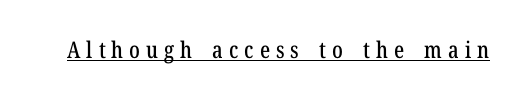
{"italic": "no", "underline": "yes", "letter_spacing": "wide", "letter_spacing_em": 0.26, "glyph_px": 23}
